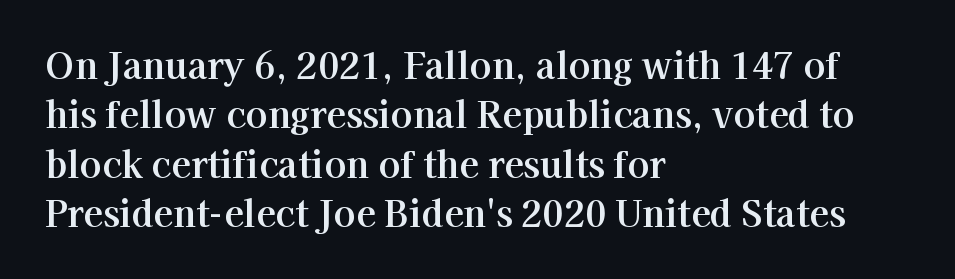
The passage shown is typed in a proportional face where columns would drift. The rendering keeps characters at their native spacing. In terms of letterform style, serifs are clearly present. A roman cut, with each character standing at attention. The paragraph has a hard left edge and a soft right edge. Rule under the text: the space is simply empty.
